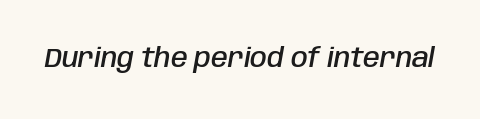
Is the type slanted? Yes — the strokes lean at a clear angle. Compared with an ordinary text face, these strokes are moderately heavier — a semibold. Type without underlining. Honestly, the letter spacing is just normal — you wouldn't notice it.
